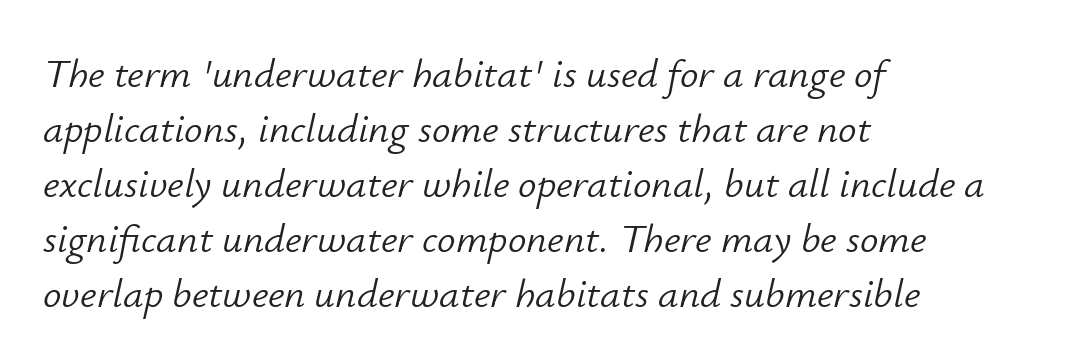
Q: Is the text bold? A: No.
Q: Is the text italic (slanted)? A: Yes, it leans right by about 12 degrees.
Q: Is the text underlined? A: No.
Q: How is the paragraph aligned? A: Left-aligned.
Q: Is the spacing between letters normal or unusually wide? A: Normal.
Q: Is the spacing between lines tight, normal or loose? A: Normal.
Q: Width (condensed, normal, or wide)? A: Normal.
Q: Stroke contrast? A: Low.
Q: x-height? A: Small.
Q: Monospaced? A: No.
